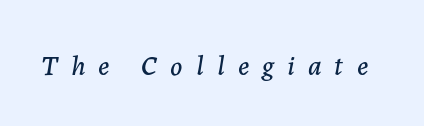
Q: Is the text italic (slanted)? A: Yes, it leans right by about 7 degrees.
Q: Is the text underlined? A: No.
Q: Is the spacing between letters normal or unusually wide? A: Unusually wide.
Q: Width (condensed, normal, or wide)? A: Normal.
Q: Stroke contrast? A: Low.
Q: x-height? A: Medium.
Q: Monospaced? A: No.
